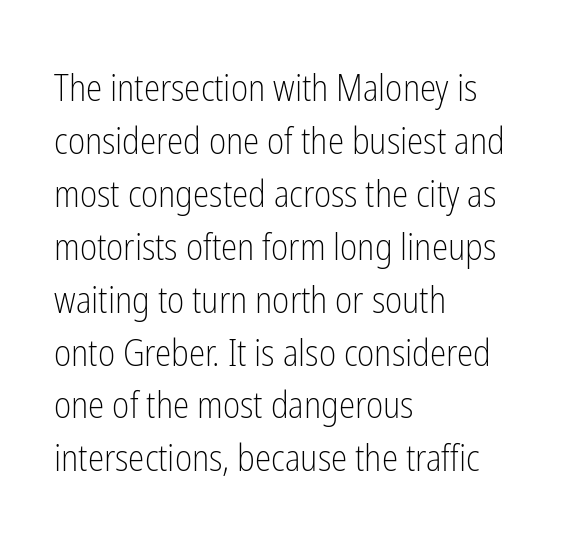
How would I describe the line gaps? Plain and ordinary. Examine the stroke ends and you'll find no serifs. Vertical stems look standard width or narrower in stroke. Here the designer chose a conventional face with non-uniform glyph widths. Teacher's note: observe the even left margin — that is flush-left alignment. Characters follow at the spacing the type designer built in.
